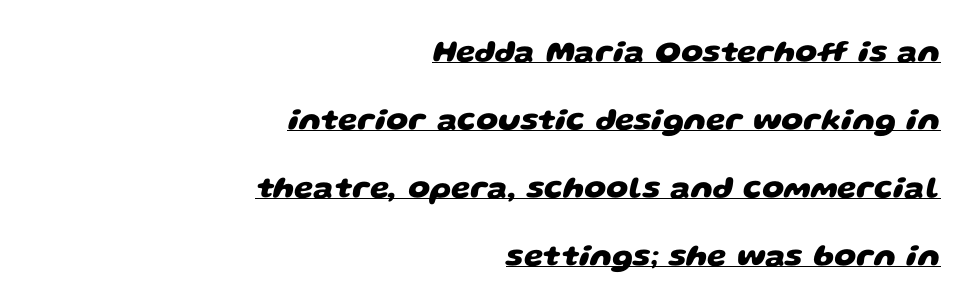
The image shows 31 px heavy, wide sans-serif type; set right-aligned, loose line spacing (2.19x), normal letter spacing, underlined; low stroke contrast and a large x-height.
